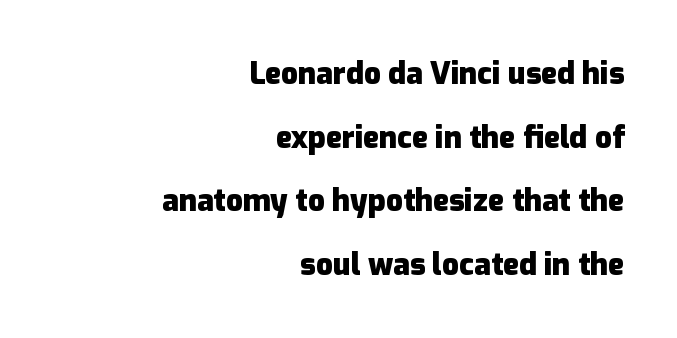
The image shows 30 px heavy sans-serif type, upright; set right-aligned, loose line spacing (2.12x), normal letter spacing, not underlined; low stroke contrast and a medium x-height.
